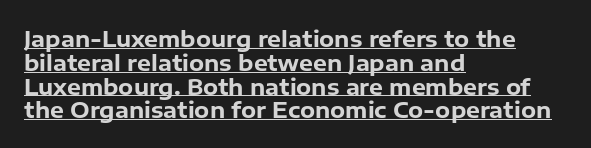
The image shows 22 px bold type, upright; set left-aligned, tight line spacing (1.08x), normal letter spacing, underlined.
